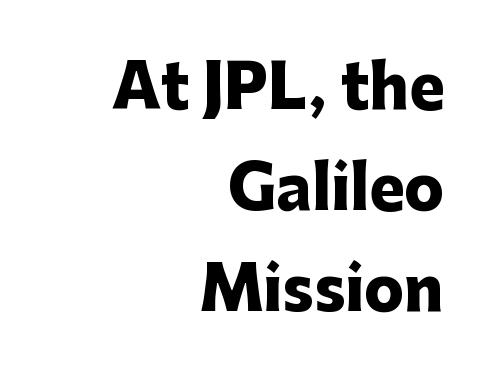
{"serif": "no", "italic": "no", "bold": "yes", "weight": "heavy", "width": "normal", "stroke_contrast": "low", "x_height": "medium", "monospaced": "no", "underline": "no", "align": "right", "line_spacing_ratio": 1.71, "letter_spacing": "normal", "letter_spacing_em": 0.0, "glyph_px": 59}
